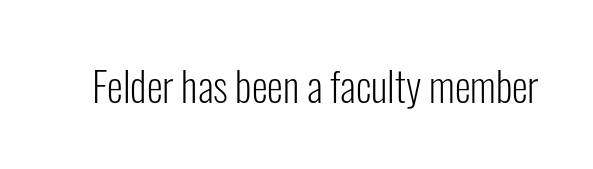
The image shows 41 px light, condensed sans-serif type, upright; set normal letter spacing, not underlined; low stroke contrast and a medium x-height.
